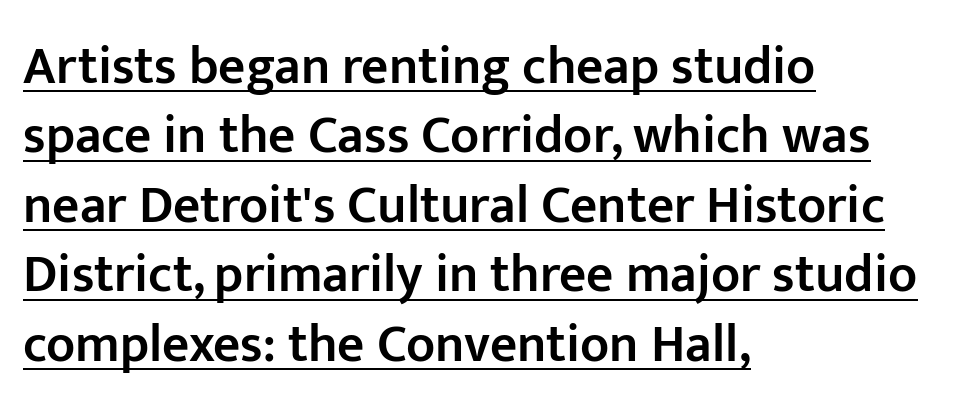
Does the weight exceed regular? Yes, but only to semibold. Font category for this specimen: sans-serif. A baseline rule has been typeset under these characters. Ordinary non-slanted type is in use. The passage shown has conventional tracking throughout. Quick note: interline space is typical.
